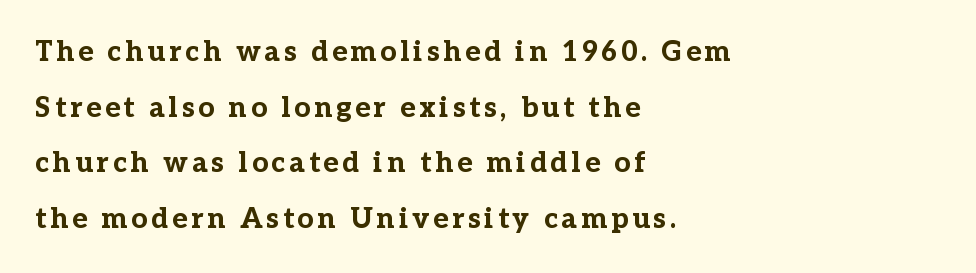
Reading down the block, your eye returns to a fixed left position each line. Is this a sans? No — the strokes have serifs. Varying glyph widths throughout — classic text-font behaviour. Words float on clear page, feet unadorned.
